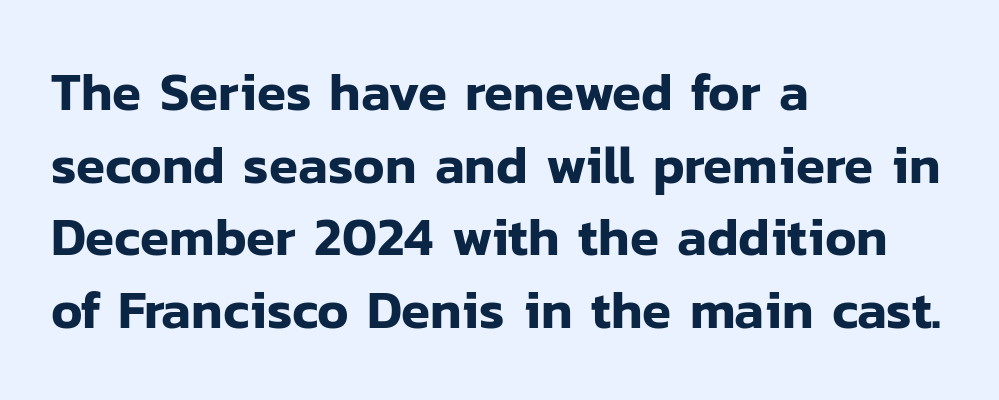
Q: Is the text italic (slanted)? A: No, it is upright.
Q: Is the typeface a serif or a sans-serif typeface? A: Sans-serif.
Q: Is the text underlined? A: No.
Q: How is the paragraph aligned? A: Left-aligned.
Q: Is the spacing between letters normal or unusually wide? A: Normal.
Q: Is the spacing between lines tight, normal or loose? A: Normal.
Q: Width (condensed, normal, or wide)? A: Normal.
Q: Stroke contrast? A: Low.
Q: x-height? A: Medium.
Q: Monospaced? A: No.
